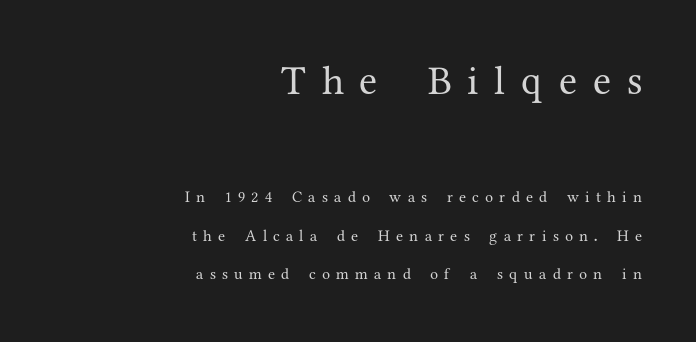
Q: Is the text bold? A: No.
Q: Is the text italic (slanted)? A: No, it is upright.
Q: Is the typeface a serif or a sans-serif typeface? A: Serif.
Q: Is the text underlined? A: No.
Q: How is the paragraph aligned? A: Right-aligned.
Q: Is the spacing between letters normal or unusually wide? A: Unusually wide.
Q: Is the spacing between lines tight, normal or loose? A: Loose.
Q: Which block of text is set in a larger size, the first (top) or the second (bottom)? A: The first (top) one.
Q: Width (condensed, normal, or wide)? A: Normal.
Q: Stroke contrast? A: Medium.
Q: x-height? A: Medium.
Q: Monospaced? A: No.
